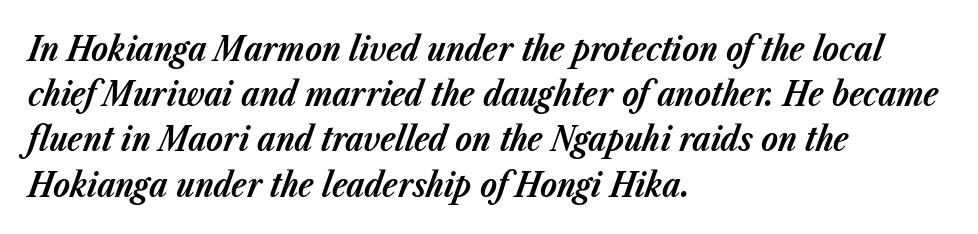
Q: Is the text bold? A: Yes.
Q: Is the text italic (slanted)? A: Yes, it leans right by about 23 degrees.
Q: Is the text underlined? A: No.
Q: How is the paragraph aligned? A: Left-aligned.
Q: Is the spacing between letters normal or unusually wide? A: Normal.
Q: Is the spacing between lines tight, normal or loose? A: Normal.
Q: Width (condensed, normal, or wide)? A: Normal.
Q: Stroke contrast? A: Low.
Q: x-height? A: Medium.
Q: Monospaced? A: No.
